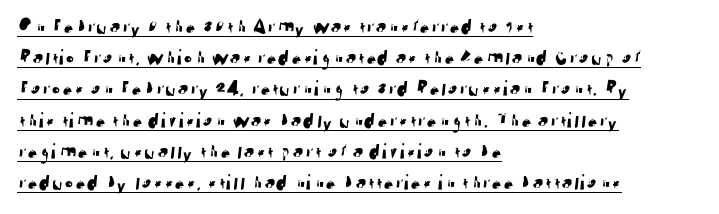
Q: Is the text underlined? A: Yes.
Q: How is the paragraph aligned? A: Left-aligned.
Q: Is the spacing between letters normal or unusually wide? A: Normal.
Q: Is the spacing between lines tight, normal or loose? A: Normal.
